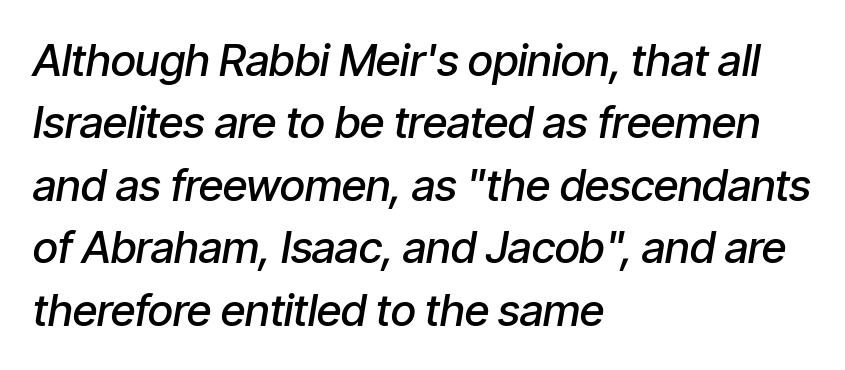
Typesetter's note: demi weight, one step under bold. There is no visible air inserted between adjacent glyphs. The string is rendered with underlining switched off. This block has exactly the height ordinary leading produces.
